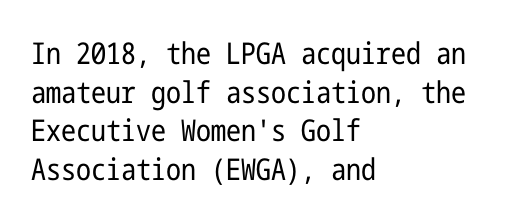
Descenders are the only things crossing below the line. Each line starts at the same left margin while the right side varies. Italic? Not at all — the glyphs are vertical. No extra tracking has been applied to these lines.
